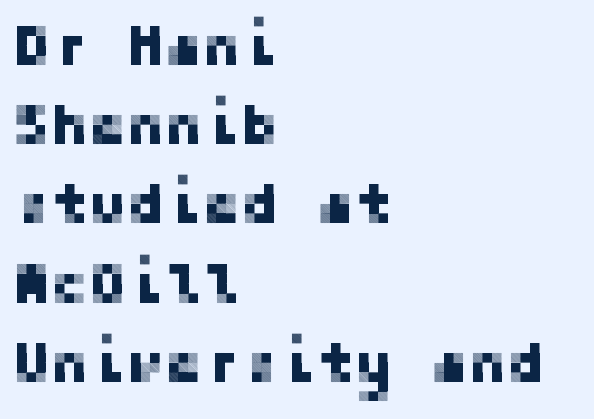
Q: Is the text italic (slanted)? A: No, it is upright.
Q: Is the typeface a serif or a sans-serif typeface? A: Sans-serif.
Q: Is the text underlined? A: No.
Q: How is the paragraph aligned? A: Left-aligned.
Q: Is the spacing between letters normal or unusually wide? A: Normal.
Q: Is the spacing between lines tight, normal or loose? A: Normal.
Q: Width (condensed, normal, or wide)? A: Normal.
Q: Stroke contrast? A: Low.
Q: x-height? A: Medium.
